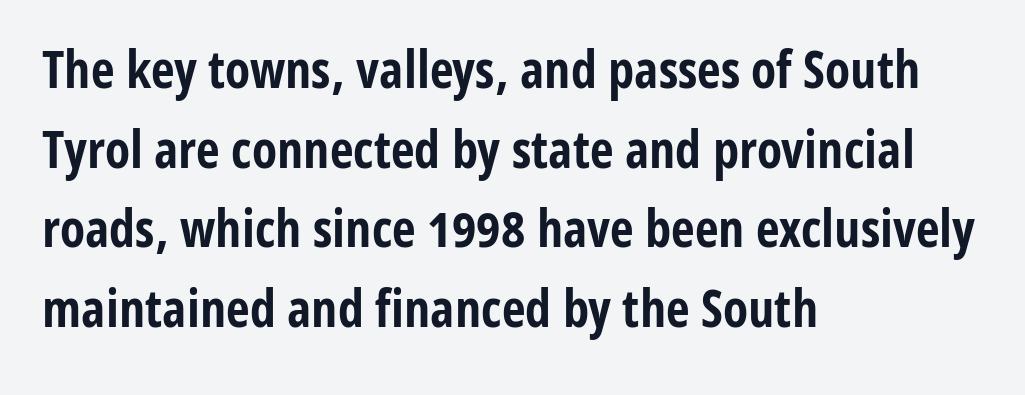
Posture: straight, roman, zero tilt. Horizontal alignment here is leftward, the default for most running prose. Nothing sits at the stroke ends, so this counts as sans-serif. Notice how descenders clear the ascenders below comfortably — that's standard leading.
